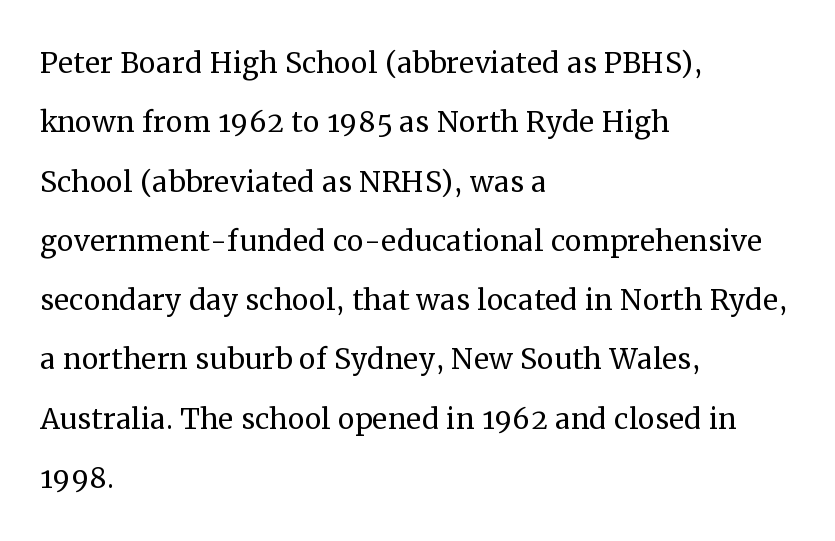
Q: Is the text bold? A: No.
Q: Is the text italic (slanted)? A: No, it is upright.
Q: Is the typeface a serif or a sans-serif typeface? A: Serif.
Q: Is the text underlined? A: No.
Q: How is the paragraph aligned? A: Left-aligned.
Q: Is the spacing between letters normal or unusually wide? A: Normal.
Q: Is the spacing between lines tight, normal or loose? A: Normal.
Q: Width (condensed, normal, or wide)? A: Normal.
Q: Stroke contrast? A: Medium.
Q: x-height? A: Medium.
Q: Monospaced? A: No.
